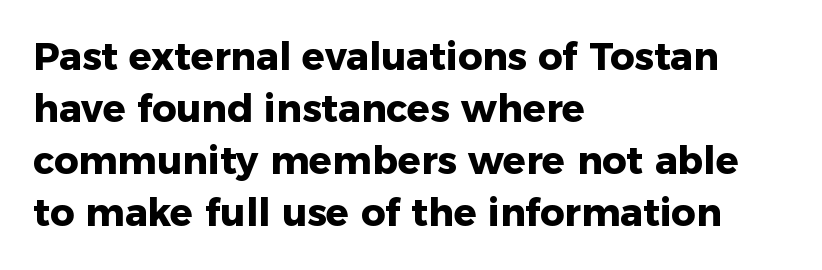
In terms of leading, this rendering sits right in the middle. The glyphs are unaccompanied by any horizontal stroke below them. The glyphs in this specimen are sans serif. Character widths vary here, with narrow letters taking less room than wide ones.
